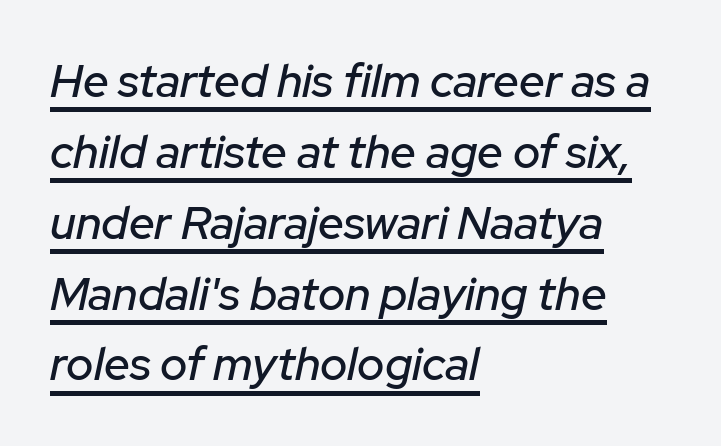
The passage shown is typed in a proportional face where columns would drift. Vertically, the passage feels balanced, rows spaced as you'd expect. A baseline rule has been typeset under these characters. How are the letters spaced? Ordinarily, with no added tracking.
